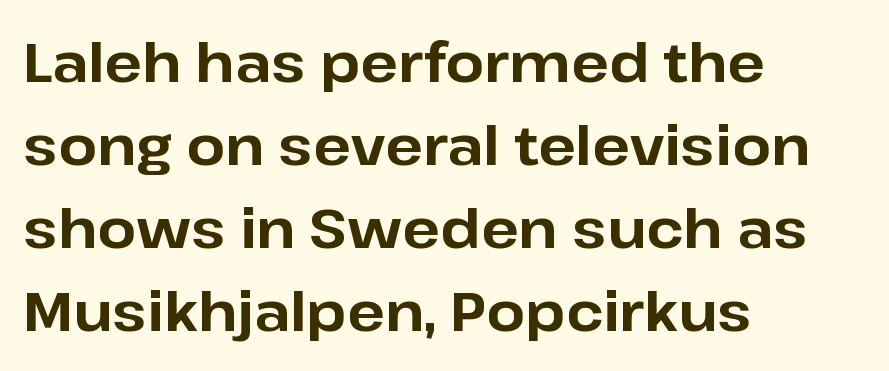
Q: Is the text bold? A: Yes.
Q: Is the text italic (slanted)? A: No, it is upright.
Q: Is the typeface a serif or a sans-serif typeface? A: Sans-serif.
Q: Is the text underlined? A: No.
Q: How is the paragraph aligned? A: Left-aligned.
Q: Is the spacing between letters normal or unusually wide? A: Normal.
Q: Is the spacing between lines tight, normal or loose? A: Normal.
Q: Width (condensed, normal, or wide)? A: Normal.
Q: Stroke contrast? A: Low.
Q: x-height? A: Medium.
Q: Monospaced? A: No.
